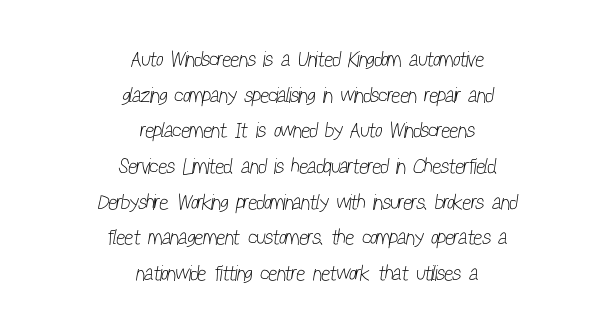
{"bold": "no", "underline": "no", "align": "center", "line_spacing": "normal", "line_spacing_ratio": 1.7, "letter_spacing": "normal", "letter_spacing_em": 0.0, "glyph_px": 21}
